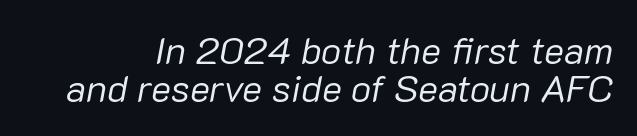
Q: Is the text bold? A: No.
Q: Is the text italic (slanted)? A: Yes, it leans right by about 10 degrees.
Q: Is the text underlined? A: No.
Q: Is the spacing between letters normal or unusually wide? A: Normal.
Q: Is the spacing between lines tight, normal or loose? A: Tight.
Q: Width (condensed, normal, or wide)? A: Normal.
Q: Stroke contrast? A: Low.
Q: x-height? A: Medium.
Q: Monospaced? A: No.
